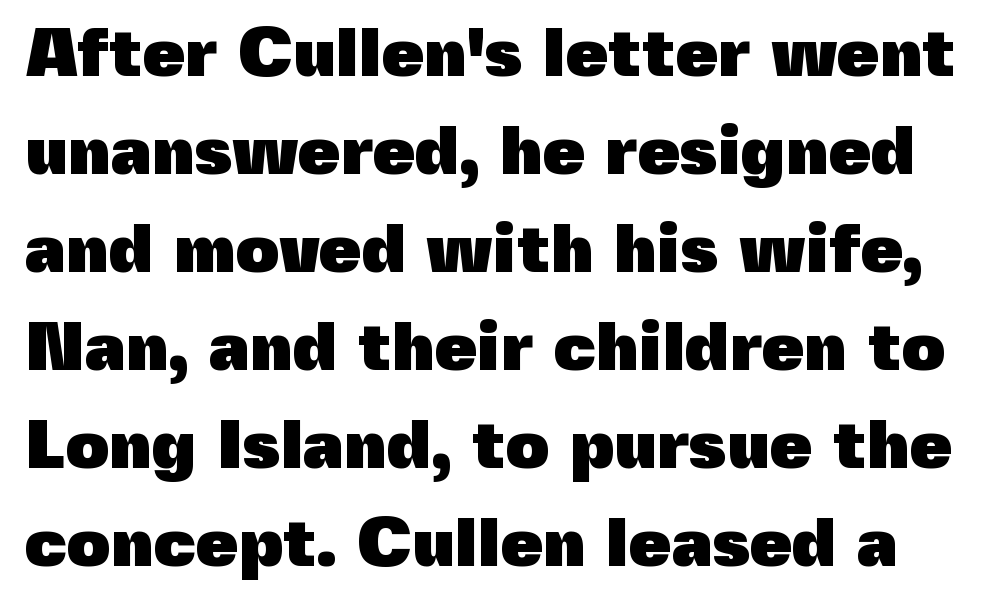
{"serif": "no", "italic": "no", "bold": "yes", "weight": "heavy", "width": "normal", "x_height": "medium", "monospaced": "no", "underline": "no", "line_spacing": "normal", "line_spacing_ratio": 1.44, "letter_spacing": "normal", "letter_spacing_em": 0.0, "glyph_px": 68}
